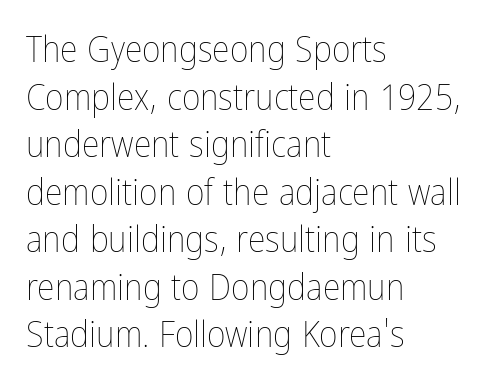
The image shows 36 px thin, condensed type, upright; set left-aligned, normal line spacing (1.32x), normal letter spacing, not underlined; low stroke contrast and a medium x-height.
